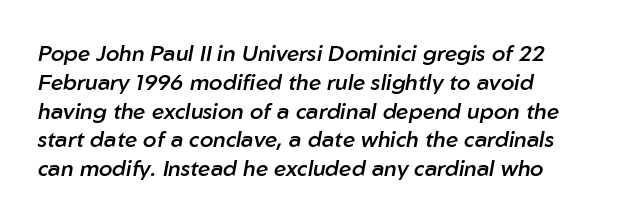
Q: Is the text bold? A: Semi-bold.
Q: Is the text italic (slanted)? A: Yes, it leans right by about 10 degrees.
Q: Is the text underlined? A: No.
Q: How is the paragraph aligned? A: Left-aligned.
Q: Is the spacing between letters normal or unusually wide? A: Normal.
Q: Is the spacing between lines tight, normal or loose? A: Normal.
